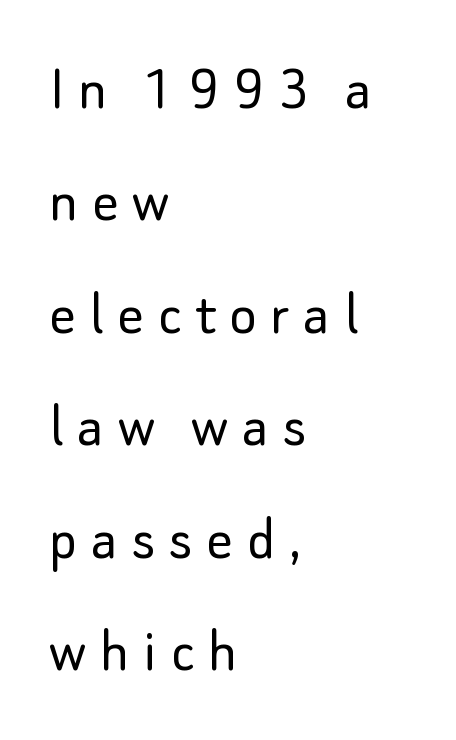
Q: Is the text bold? A: No.
Q: Is the text italic (slanted)? A: No, it is upright.
Q: Is the typeface a serif or a sans-serif typeface? A: Sans-serif.
Q: Is the text underlined? A: No.
Q: How is the paragraph aligned? A: Left-aligned.
Q: Is the spacing between letters normal or unusually wide? A: Unusually wide.
Q: Width (condensed, normal, or wide)? A: Normal.
Q: Stroke contrast? A: Low.
Q: x-height? A: Small.
Q: Monospaced? A: No.
